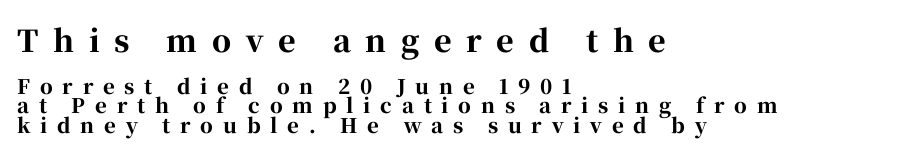
The specimen omits any rule beneath the text block's lines. Vertical strokes here are truly vertical. There is plenty of visible air inserted between adjacent glyphs. This sample trades vertical openness for compactness between lines.
